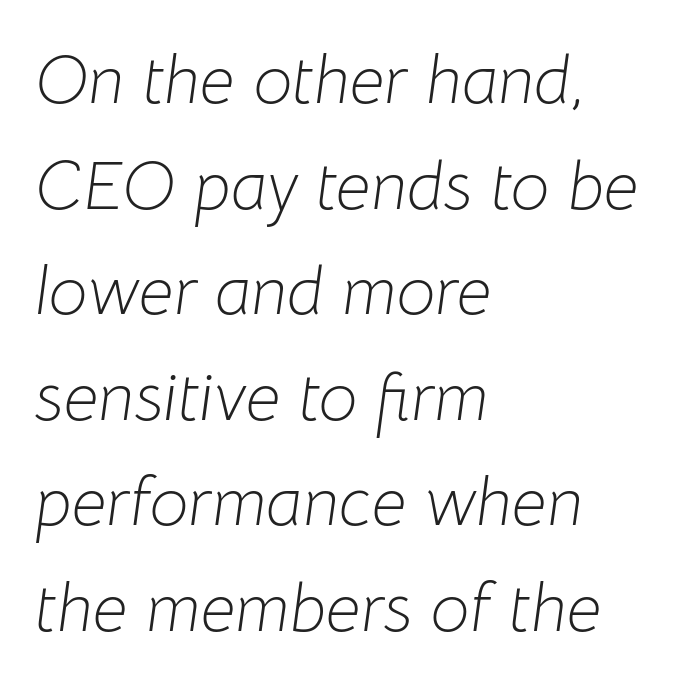
Tall strokes in this sample are angled rather than plumb. Note the varied advance widths — an 'i' is clearly narrower than an 'm'. Line beginnings align vertically; line endings do not. This rendering leaves character spacing at its baseline value. The glyphs are unaccompanied by any horizontal stroke below them. No chunkiness to these letters — they're not bold.
